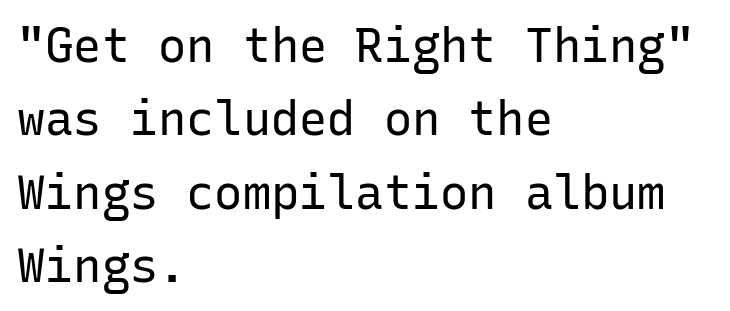
The image shows 47 px regular-weight sans-serif type, upright, monospaced; set left-aligned, normal line spacing (1.56x), normal letter spacing, not underlined; low stroke contrast and a medium x-height.
